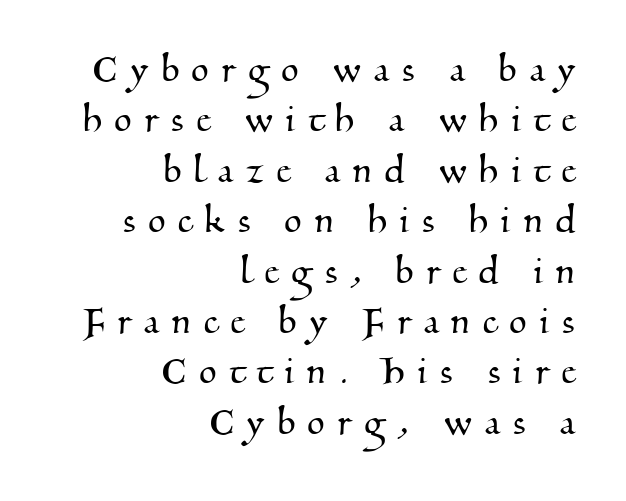
Q: Is the typeface a serif or a sans-serif typeface? A: Serif.
Q: Is the text underlined? A: No.
Q: How is the paragraph aligned? A: Right-aligned.
Q: Is the spacing between letters normal or unusually wide? A: Unusually wide.
Q: Is the spacing between lines tight, normal or loose? A: Tight.
Q: Width (condensed, normal, or wide)? A: Normal.
Q: Stroke contrast? A: Medium.
Q: x-height? A: Small.
Q: Monospaced? A: No.
